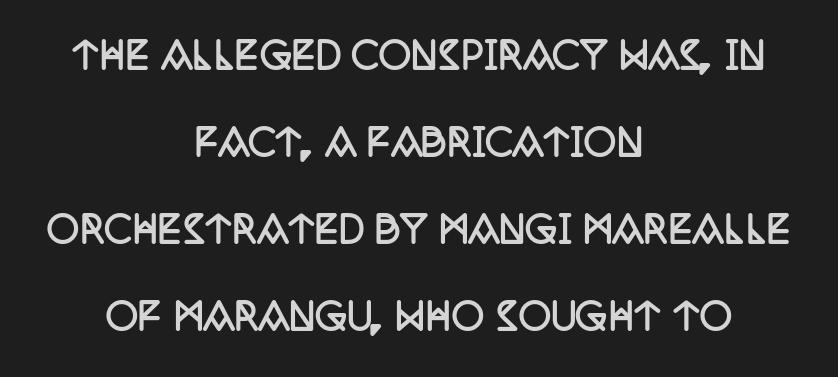
Each letter keeps its own natural width here, so spacing adapts to shape. The lettering holds an erect, upright posture throughout. The face used here has the dense, thick strokes of a bold. Vertically, the passage feels expansive, rows floating well apart.
